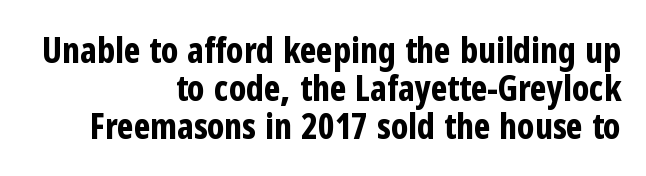
Q: Is the text bold? A: Yes.
Q: Is the text italic (slanted)? A: No, it is upright.
Q: Is the typeface a serif or a sans-serif typeface? A: Sans-serif.
Q: Is the text underlined? A: No.
Q: How is the paragraph aligned? A: Right-aligned.
Q: Is the spacing between letters normal or unusually wide? A: Normal.
Q: Is the spacing between lines tight, normal or loose? A: Tight.
Q: Width (condensed, normal, or wide)? A: Condensed.
Q: Stroke contrast? A: Low.
Q: x-height? A: Medium.
Q: Monospaced? A: No.
